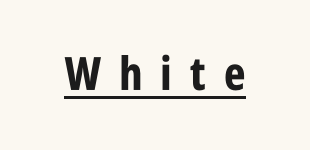
The image shows 46 px bold, condensed sans-serif type, upright; set unusually wide letter spacing (+0.39 em), underlined; low stroke contrast and a large x-height.
